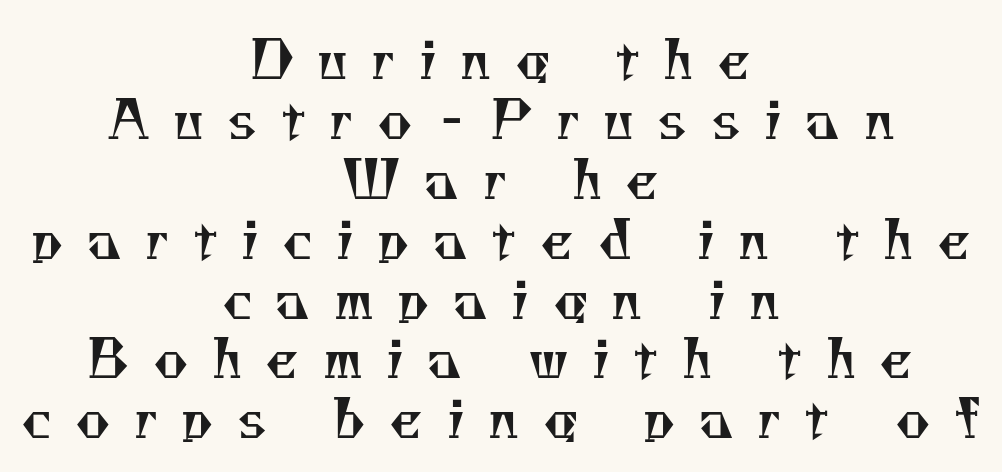
{"serif": "yes", "bold": "no", "weight": "regular", "width": "normal", "stroke_contrast": "medium", "x_height": "small", "monospaced": "no", "underline": "no", "align": "center", "line_spacing": "tight", "line_spacing_ratio": 1.13, "letter_spacing": "wide", "letter_spacing_em": 0.44, "glyph_px": 53}
